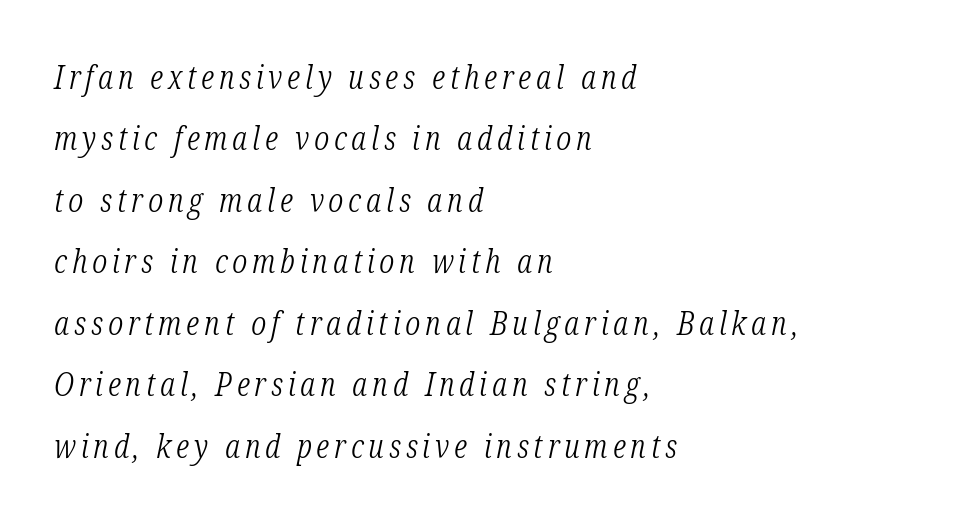
{"serif": "yes", "italic": "yes", "lean": "right", "slant_degrees": 12, "bold": "no", "weight": "light", "width": "condensed", "stroke_contrast": "low", "x_height": "medium", "monospaced": "no", "underline": "no", "align": "left", "line_spacing": "loose", "line_spacing_ratio": 1.92, "glyph_px": 32}
